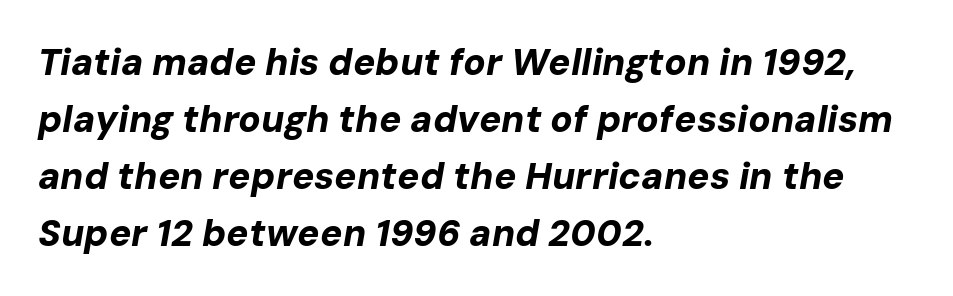
Q: Is the text bold? A: Yes.
Q: Is the text italic (slanted)? A: Yes, it leans right by about 10 degrees.
Q: Is the text underlined? A: No.
Q: How is the paragraph aligned? A: Left-aligned.
Q: Is the spacing between letters normal or unusually wide? A: Normal.
Q: Is the spacing between lines tight, normal or loose? A: Normal.
Q: Width (condensed, normal, or wide)? A: Normal.
Q: Stroke contrast? A: Low.
Q: x-height? A: Medium.
Q: Monospaced? A: No.
